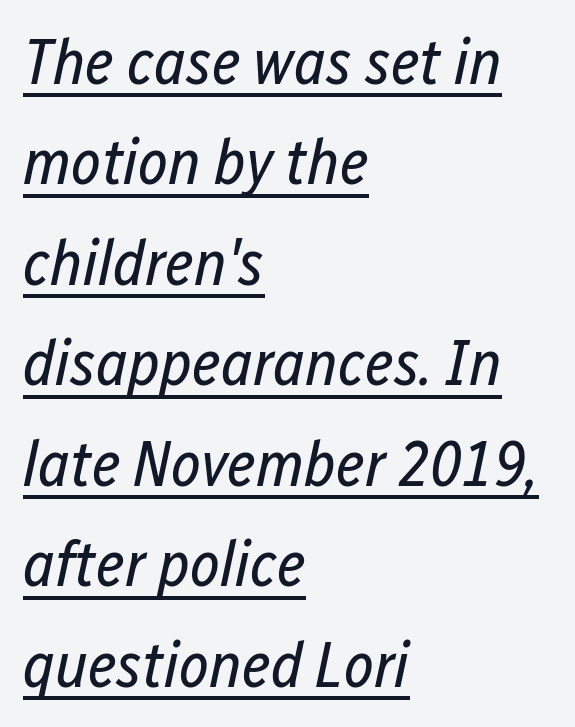
Does the leading feel generous? No, just average. The letterforms sit at book weight or below. The ragged edge is on the right, which tells us the setting is flush left. It's the slanting kind of type. Caption: lettering with a line underneath.
